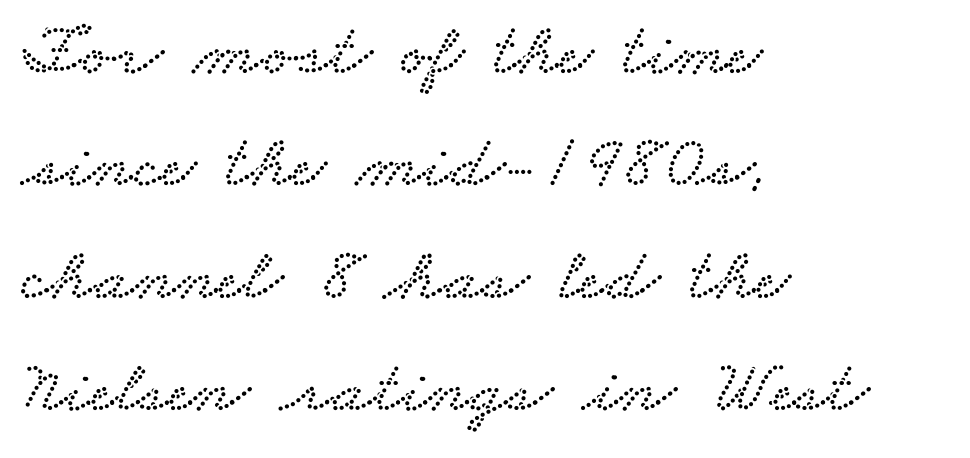
{"serif": "yes", "width": "wide", "stroke_contrast": "low", "x_height": "small", "monospaced": "no", "underline": "no", "align": "left", "line_spacing": "normal", "line_spacing_ratio": 1.5, "letter_spacing": "normal", "letter_spacing_em": 0.0, "glyph_px": 75}
